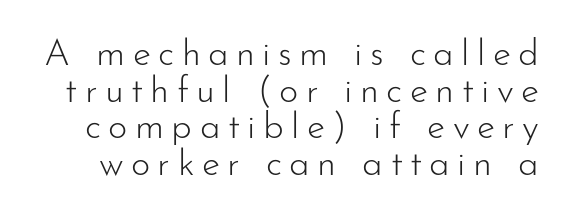
The image shows 37 px light sans-serif type, upright; set tight line spacing (0.99x), unusually wide letter spacing (+0.2 em), not underlined; low stroke contrast and a small x-height.
